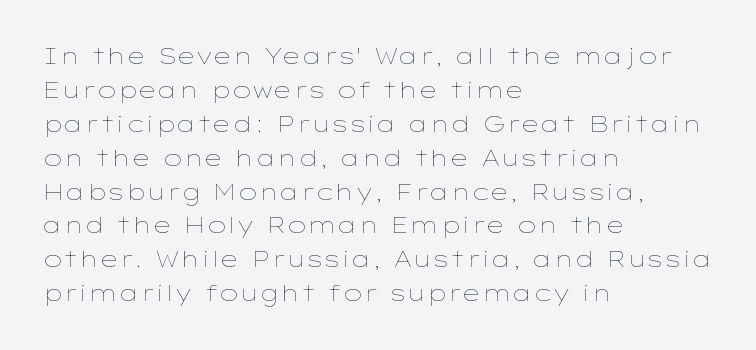
Q: Is the text bold? A: No.
Q: Is the text italic (slanted)? A: No, it is upright.
Q: Is the text underlined? A: No.
Q: How is the paragraph aligned? A: Left-aligned.
Q: Is the spacing between letters normal or unusually wide? A: Normal.
Q: Is the spacing between lines tight, normal or loose? A: Normal.
